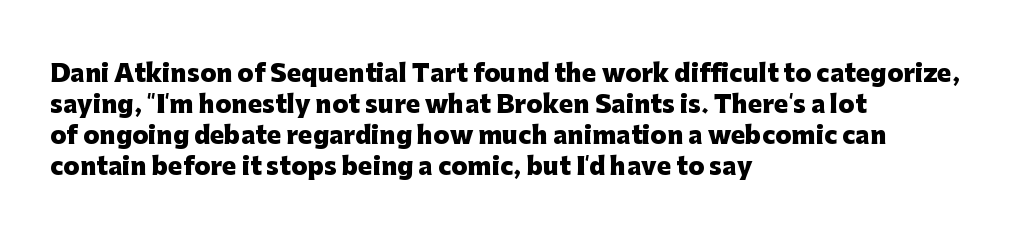
The image shows 24 px bold type, upright; set left-aligned, normal line spacing (1.29x), normal letter spacing, not underlined.
